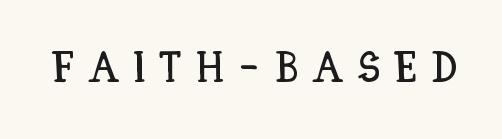
{"italic": "no", "width": "condensed", "stroke_contrast": "low", "x_height": "large", "monospaced": "no", "underline": "no", "letter_spacing": "wide", "letter_spacing_em": 0.32, "glyph_px": 43}
